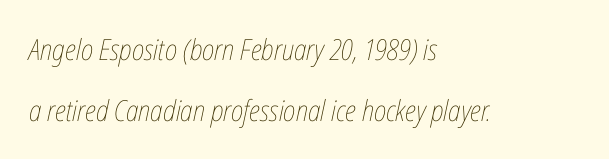
{"italic": "yes", "lean": "right", "slant_degrees": 12, "bold": "no", "weight": "thin", "width": "condensed", "stroke_contrast": "low", "x_height": "medium", "monospaced": "no", "underline": "no", "align": "left", "line_spacing": "loose", "line_spacing_ratio": 2.09, "letter_spacing": "normal", "letter_spacing_em": 0.0, "glyph_px": 29}
